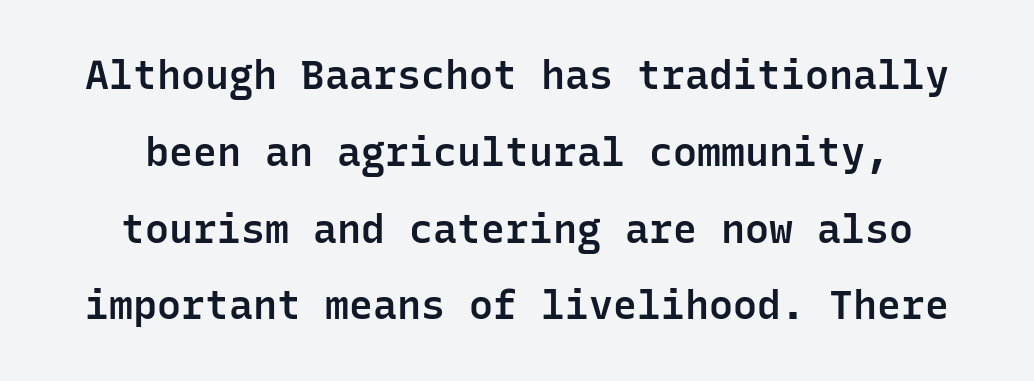
The image shows 40 px semibold sans-serif type, upright, monospaced; set centered, loose line spacing (1.92x), normal letter spacing, not underlined; low stroke contrast and a medium x-height.
